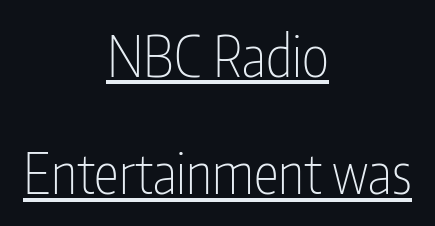
{"serif": "no", "italic": "no", "bold": "no", "weight": "thin", "width": "condensed", "stroke_contrast": "low", "x_height": "medium", "monospaced": "no", "underline": "yes", "align": "center", "line_spacing": "loose", "line_spacing_ratio": 2.06, "letter_spacing": "normal", "letter_spacing_em": 0.0, "glyph_px": 57}
